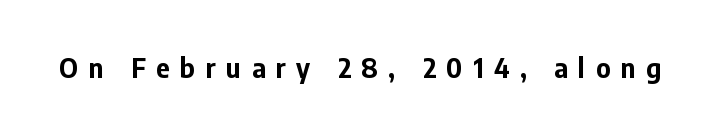
Italic? Not at all — the glyphs are vertical. Rule under the text: the space is simply empty. Heavy, bold letterforms. Compared with typical body copy, the letter spacing here is much looser.
